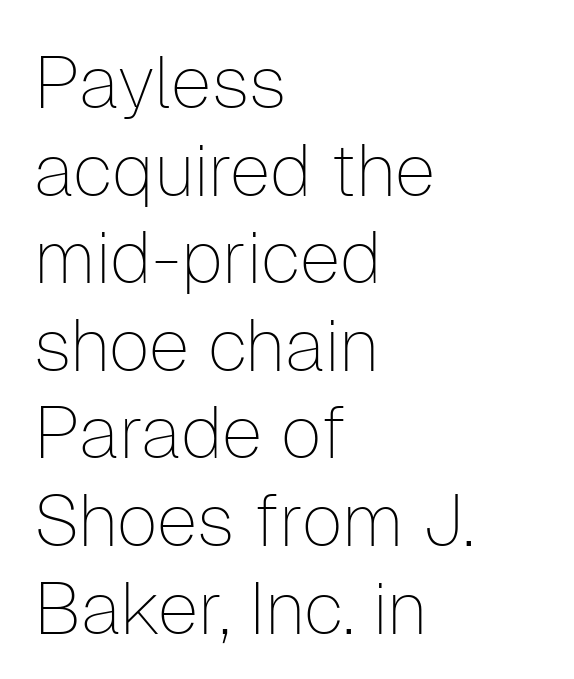
Letters have the restrained weight of plain body copy at most. Honestly, there is no underline to notice here at all. The paragraph shown leans on its left margin. Serifs: no, the terminals of the letterforms are clean.
